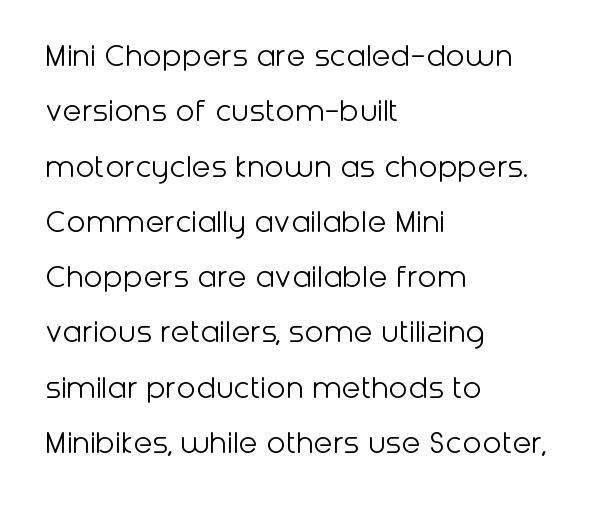
Each word holds together tightly as a unit, with standard inter-letter gaps. No heavy texture on the line: the type isn't bold. Nope, no serifs anywhere on these letters. This block has exactly the height ordinary leading produces. You could not count columns in this text — the font is proportionally spaced.
